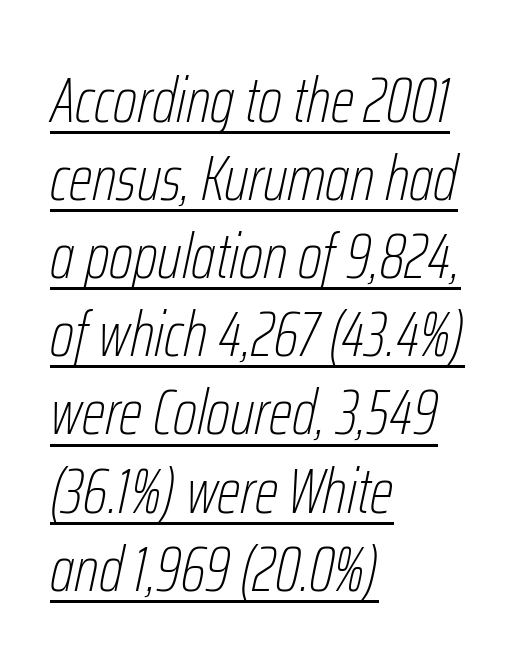
The image shows 63 px thin, condensed type, italic (leaning right); set left-aligned, line spacing 1.24x, normal letter spacing, underlined; low stroke contrast and a medium x-height.
